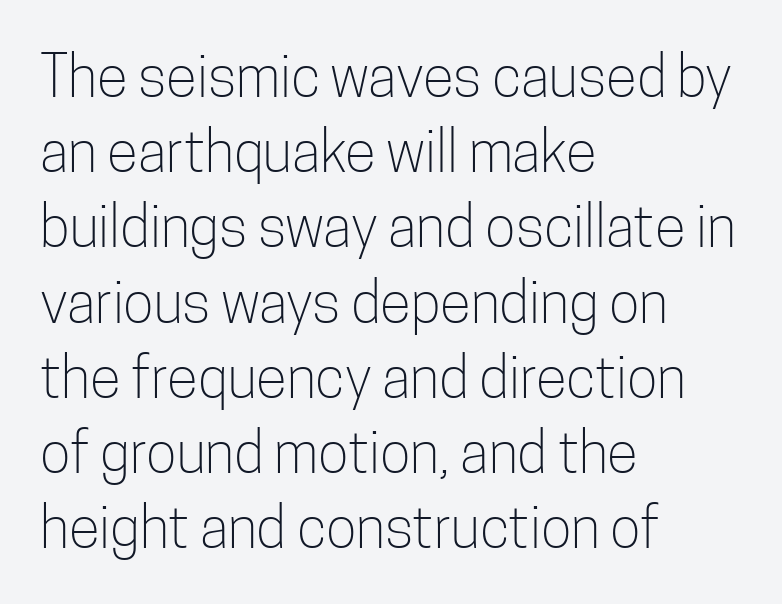
The image shows 57 px light, condensed sans-serif type, upright; set left-aligned, normal line spacing (1.32x), normal letter spacing, not underlined; low stroke contrast and a medium x-height.
